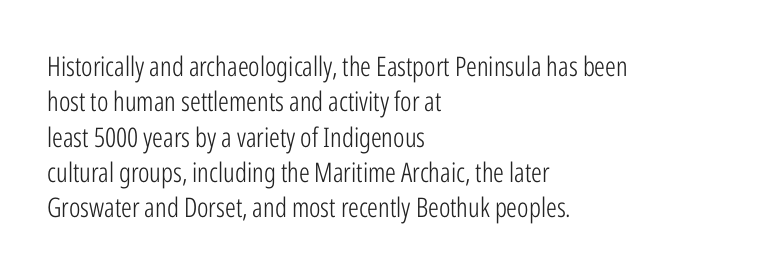
Line beginnings align vertically; line endings do not. The typography opts for an upright posture over an oblique one. Baseline-to-baseline distance is the conventional proportion of letter height. The characters are drawn with everyday or finer stroke widths. Here the glyphs are tracked normally, forming tight word shapes.
